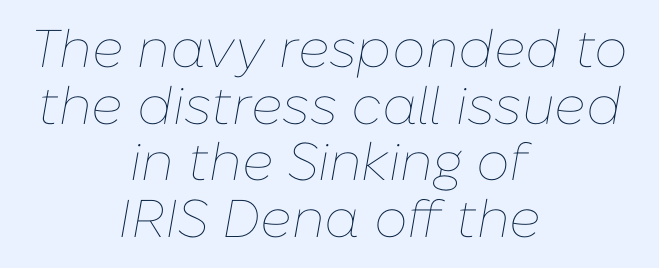
The image shows 53 px thin type, italic (leaning right); set centered, tight line spacing (1.07x), normal letter spacing, not underlined; low stroke contrast and a medium x-height.
